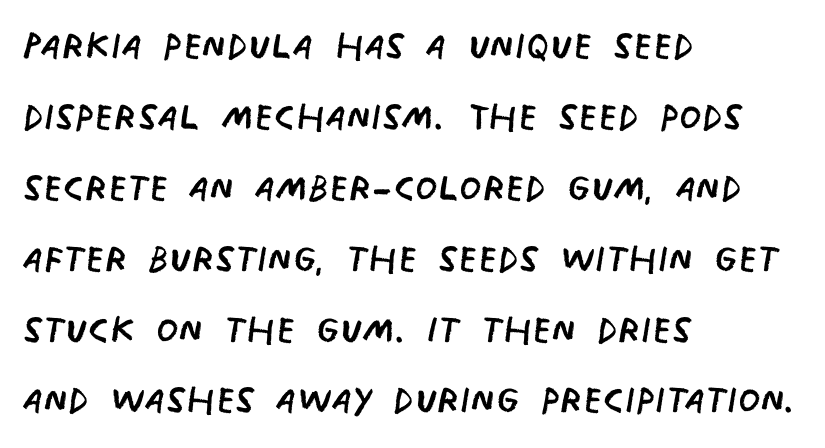
Clear beneath every line of the passage. This rendering uses left alignment, leaving the right contour irregular. Nothing unusual about the tracking: characters are spaced as the font intends. A typesetter would call this proportional, since set widths differ per character. Look at the bottom of the vertical strokes: they stop flat, with no serifs. The lines sit at an ordinary, default distance from one another.
